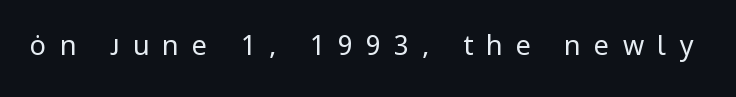
The image shows 27 px text type, upright; set unusually wide letter spacing (+0.49 em), not underlined.
